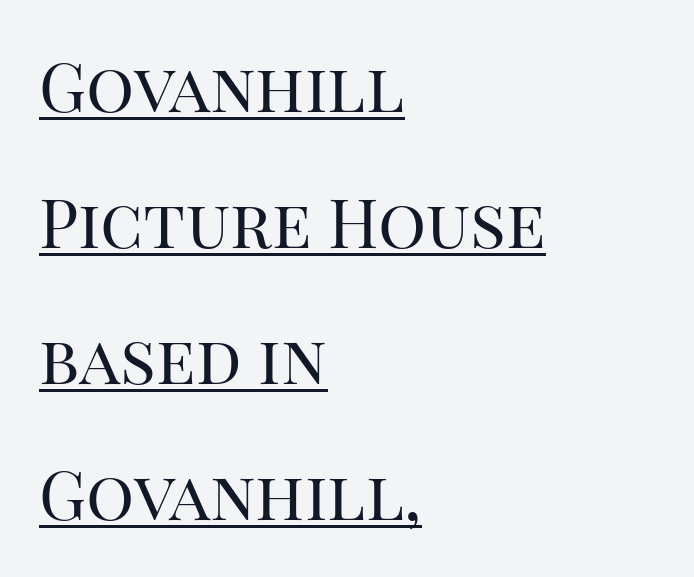
The image shows 67 px regular-weight serif type, upright; set left-aligned, loose line spacing (2.03x), normal letter spacing, underlined; high stroke contrast and a large x-height.
